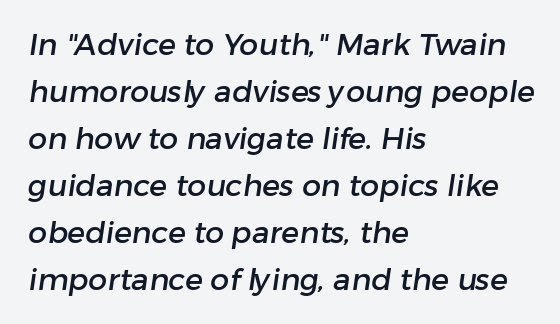
{"serif": "no", "width": "normal", "stroke_contrast": "low", "x_height": "medium", "monospaced": "no", "underline": "no", "align": "left", "line_spacing": "normal", "line_spacing_ratio": 1.57, "letter_spacing": "normal", "letter_spacing_em": 0.0, "glyph_px": 30}
